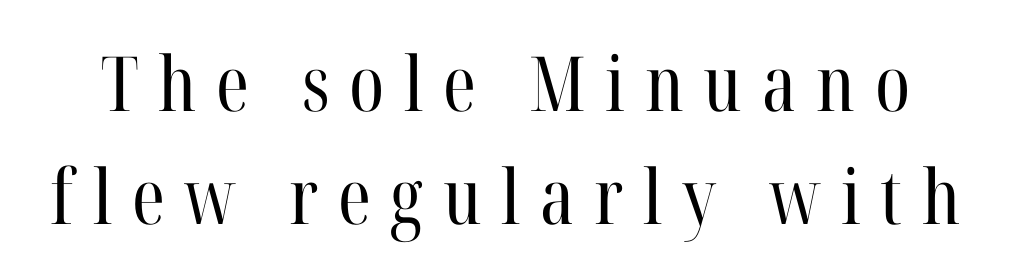
Q: Is the text bold? A: No.
Q: Is the text italic (slanted)? A: No, it is upright.
Q: Is the typeface a serif or a sans-serif typeface? A: Serif.
Q: Is the text underlined? A: No.
Q: Is the spacing between letters normal or unusually wide? A: Unusually wide.
Q: Is the spacing between lines tight, normal or loose? A: Normal.
Q: Width (condensed, normal, or wide)? A: Condensed.
Q: Stroke contrast? A: High.
Q: x-height? A: Medium.
Q: Monospaced? A: No.
